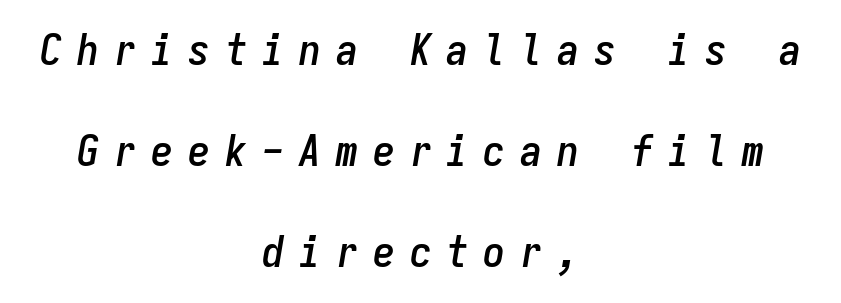
The image shows 44 px condensed type, italic (leaning right), monospaced; set centered, loose line spacing (2.3x), unusually wide letter spacing (+0.34 em), not underlined; low stroke contrast and a medium x-height.
